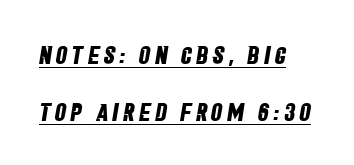
The image shows 25 px bold type; set left-aligned, loose line spacing (2.27x), underlined.
